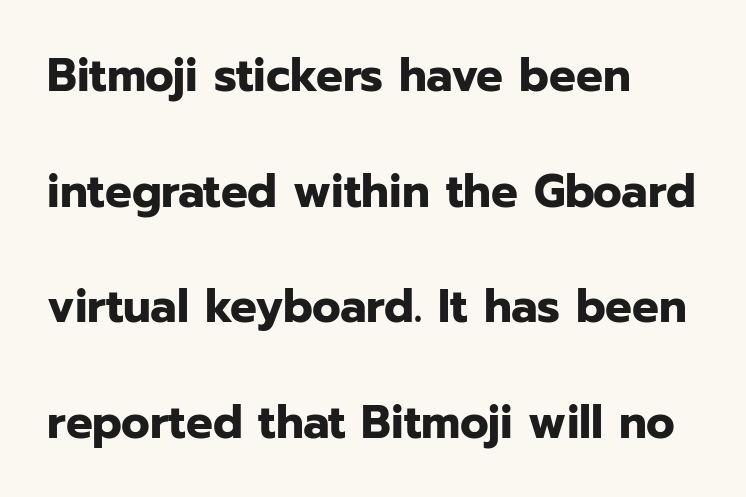
Spacing verdict: proportional, widths tailored to each character. The glyphs in this specimen are sans serif. Look at the tracking — it's just the regular setting, nothing added. Notice how thick the strokes are: this is what a full bold looks like. The paragraph has a hard left edge and a soft right edge. A clean baseline with only descenders dipping below it.
